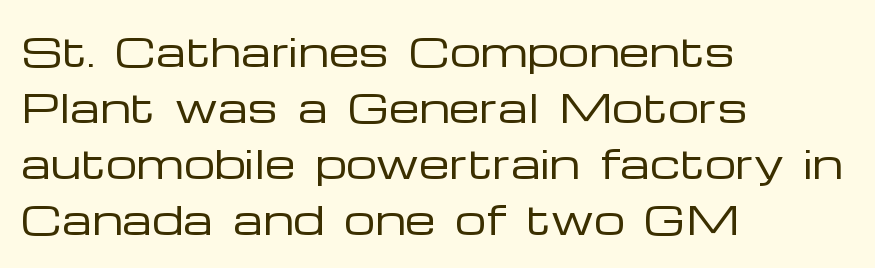
Note the varied advance widths — an 'i' is clearly narrower than an 'm'. The letters sit at their default tracking, neither squeezed nor spread. Unbolded letterforms with no extra heft. Beneath every word, the page is bare. Left-aligned paragraph, ragged on the right. Rows of type keep a routine distance in the vertical direction.
